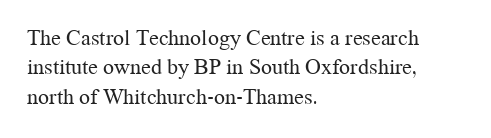
{"italic": "no", "bold": "no", "underline": "no", "align": "left", "line_spacing": "normal", "line_spacing_ratio": 1.33, "letter_spacing": "normal", "letter_spacing_em": 0.0, "glyph_px": 22}
